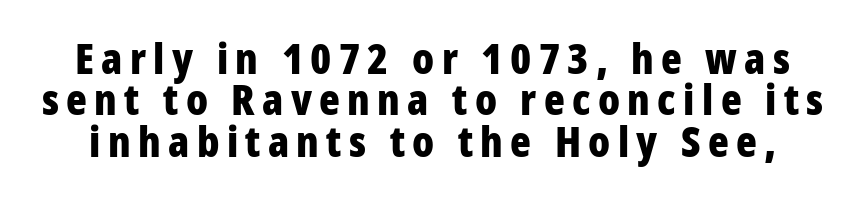
Q: Is the text bold? A: Yes.
Q: Is the text italic (slanted)? A: No, it is upright.
Q: Is the typeface a serif or a sans-serif typeface? A: Sans-serif.
Q: Is the text underlined? A: No.
Q: Is the spacing between lines tight, normal or loose? A: Tight.
Q: Width (condensed, normal, or wide)? A: Condensed.
Q: Stroke contrast? A: Low.
Q: x-height? A: Medium.
Q: Monospaced? A: No.
